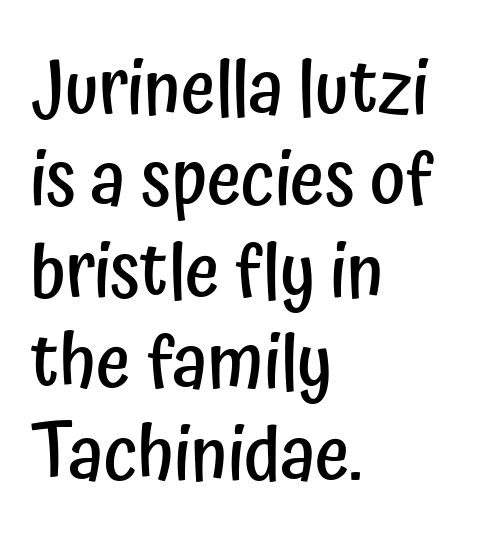
Each letter keeps its own natural width here, so spacing adapts to shape. Where is the straight margin? On the left. Every stem runs plumb, perpendicular to the baseline. Does extra space separate the letters? No, they use regular spacing. Glance below the letters and you will spot only blank space.
